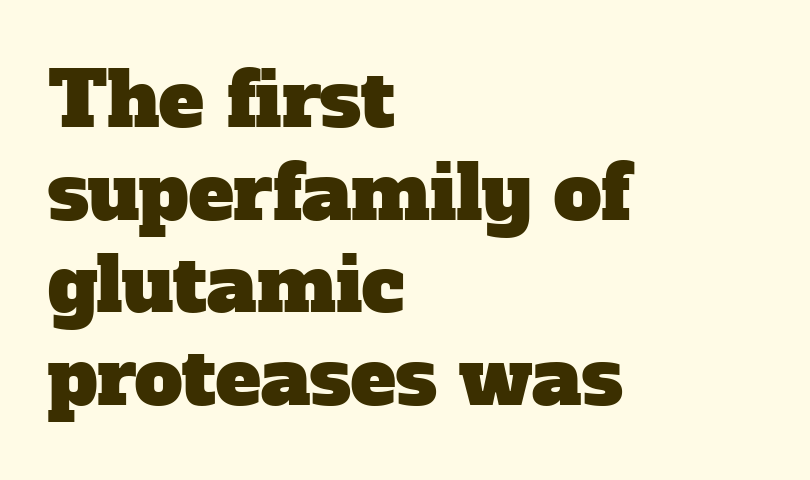
The image shows 76 px serif type; set left-aligned, line spacing 1.22x, normal letter spacing, not underlined; low stroke contrast and a medium x-height.
